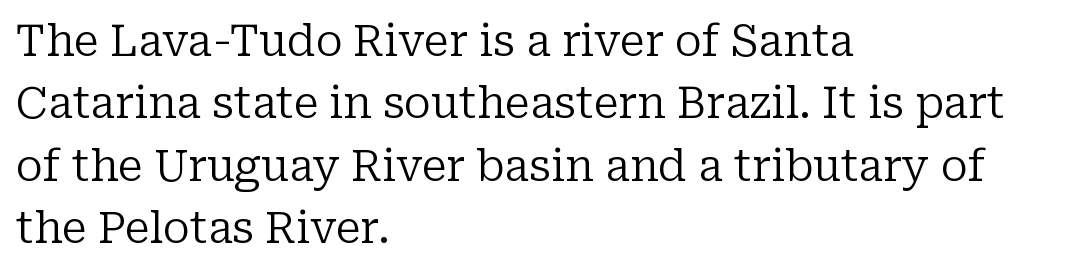
Q: Is the text bold? A: No.
Q: Is the text italic (slanted)? A: No, it is upright.
Q: Is the typeface a serif or a sans-serif typeface? A: Serif.
Q: Is the text underlined? A: No.
Q: How is the paragraph aligned? A: Left-aligned.
Q: Is the spacing between letters normal or unusually wide? A: Normal.
Q: Is the spacing between lines tight, normal or loose? A: Normal.
Q: Width (condensed, normal, or wide)? A: Normal.
Q: Stroke contrast? A: Low.
Q: x-height? A: Medium.
Q: Monospaced? A: No.
